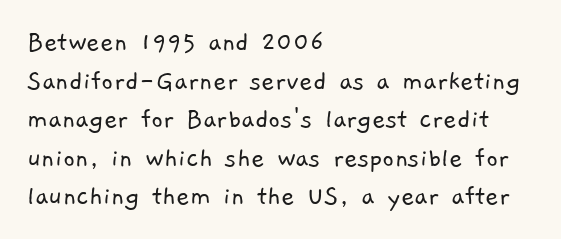
Here the glyphs are tracked normally, forming tight word shapes. Ink coverage per letter is moderate at most. A sans-serif font was chosen for this passage. The string is rendered with underlining switched off.
